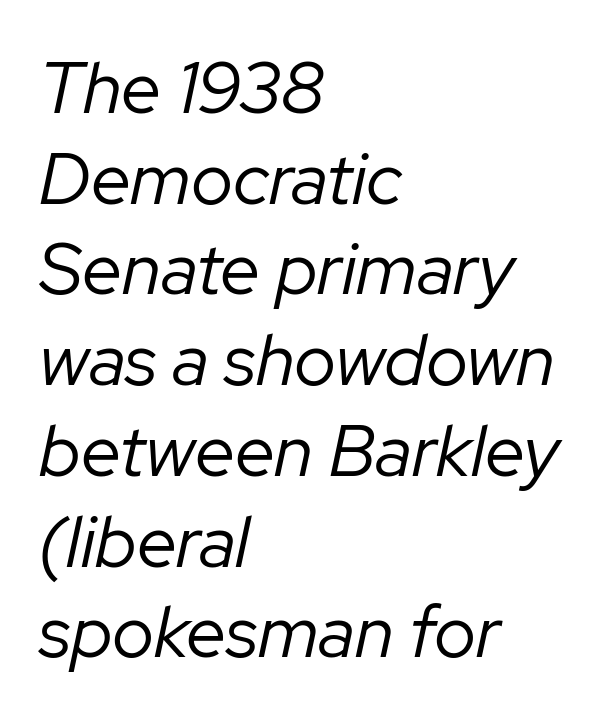
Q: Is the text bold? A: No.
Q: Is the text italic (slanted)? A: Yes, it leans right by about 12 degrees.
Q: Is the text underlined? A: No.
Q: How is the paragraph aligned? A: Left-aligned.
Q: Is the spacing between letters normal or unusually wide? A: Normal.
Q: Is the spacing between lines tight, normal or loose? A: Normal.
Q: Width (condensed, normal, or wide)? A: Normal.
Q: Stroke contrast? A: Low.
Q: x-height? A: Medium.
Q: Monospaced? A: No.
